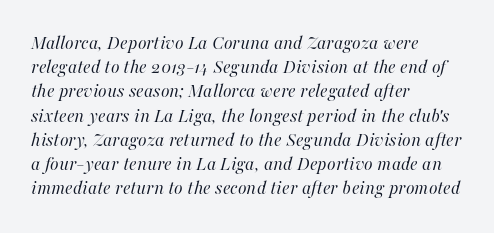
Bold? No — there's no thickening of the strokes. Where is the straight margin? On the left. If you drew a line through each stem, it would be angled. You could call the tracking neutral — neither tight nor loose. Just letters on the line, the space beneath them empty.
